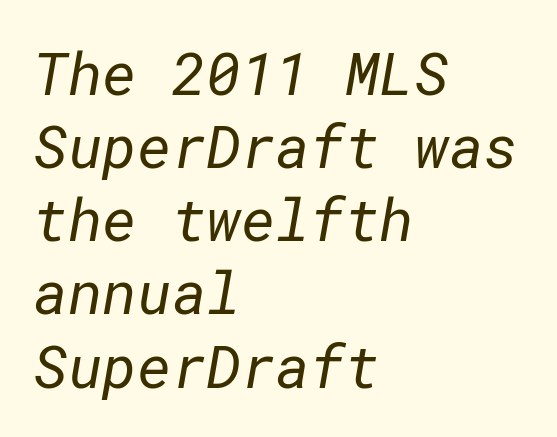
Q: Is the text bold? A: No.
Q: Is the typeface a serif or a sans-serif typeface? A: Sans-serif.
Q: Is the text underlined? A: No.
Q: How is the paragraph aligned? A: Left-aligned.
Q: Is the spacing between letters normal or unusually wide? A: Normal.
Q: Width (condensed, normal, or wide)? A: Normal.
Q: Stroke contrast? A: Low.
Q: x-height? A: Medium.
